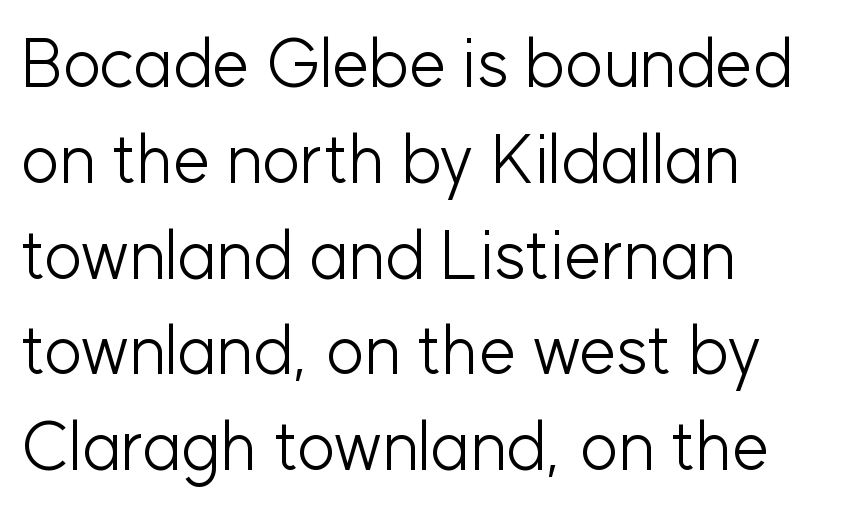
{"serif": "no", "italic": "no", "bold": "no", "weight": "light", "width": "normal", "stroke_contrast": "low", "x_height": "medium", "monospaced": "no", "underline": "no", "align": "left", "line_spacing": "normal", "line_spacing_ratio": 1.43, "letter_spacing": "normal", "letter_spacing_em": 0.0, "glyph_px": 67}
